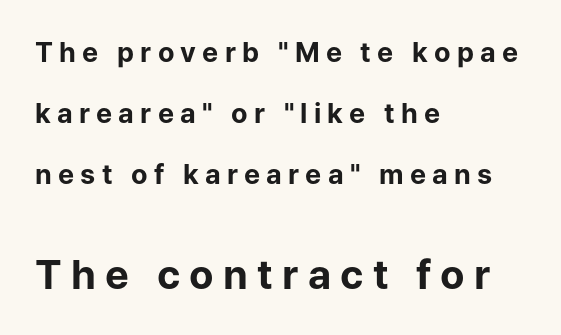
Q: Is the text bold? A: Yes.
Q: Is the text italic (slanted)? A: No, it is upright.
Q: Is the typeface a serif or a sans-serif typeface? A: Sans-serif.
Q: Is the text underlined? A: No.
Q: How is the paragraph aligned? A: Left-aligned.
Q: Is the spacing between letters normal or unusually wide? A: Unusually wide.
Q: Is the spacing between lines tight, normal or loose? A: Loose.
Q: Which block of text is set in a larger size, the first (top) or the second (bottom)? A: The second (bottom) one.
Q: Width (condensed, normal, or wide)? A: Normal.
Q: Stroke contrast? A: Low.
Q: x-height? A: Medium.
Q: Monospaced? A: No.
